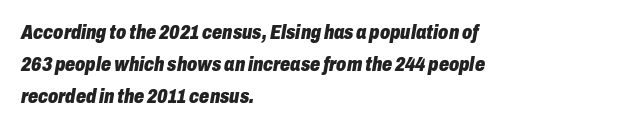
The image shows 20 px bold type, italic (leaning right); set left-aligned, normal line spacing (1.6x), normal letter spacing, not underlined.
